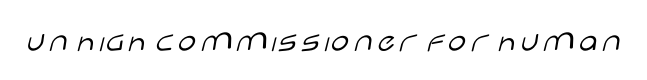
Here the designer chose a conventional face with non-uniform glyph widths. Unbolded letterforms with no extra heft. Nothing sits at the stroke ends, so this counts as sans-serif. Check under the words: just untouched page.
